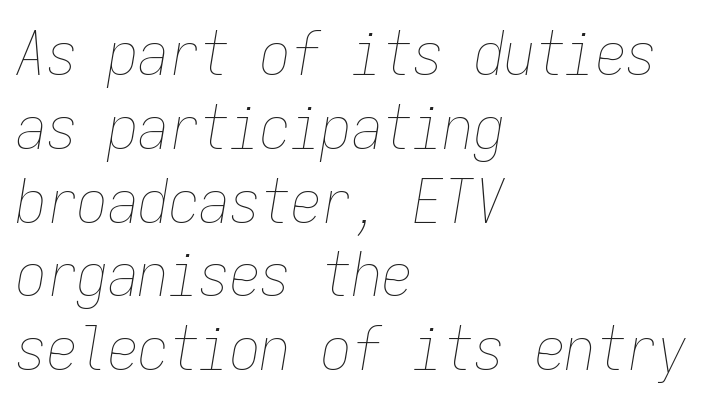
The image shows 61 px thin, condensed type, italic (leaning right), monospaced; set left-aligned, line spacing 1.21x, normal letter spacing, not underlined; low stroke contrast and a medium x-height.
